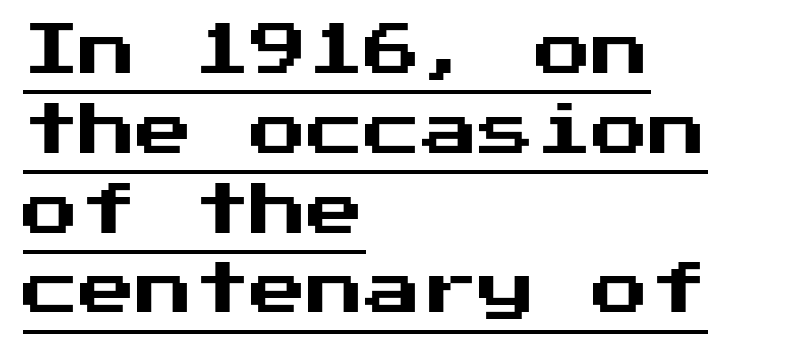
These lines are set flush left with a ragged right edge. Is the letter spacing exaggerated? No — it looks like the ordinary default. Is there an underline? Yes — a line sits under the letters. Evenly set lines give the paragraph a standard silhouette. Ordinary non-slanted type is in use.
